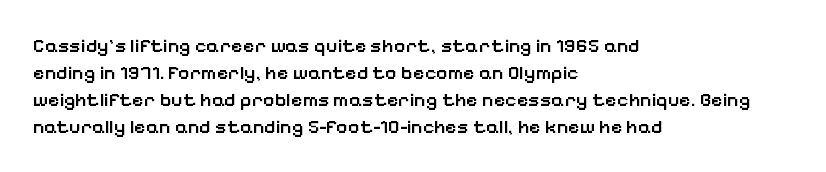
Designer's note — italics off, roman on. These lines are set flush left with a ragged right edge. The area under the type is left untouched. A normal amount of white space separates one row of letters from the next.
